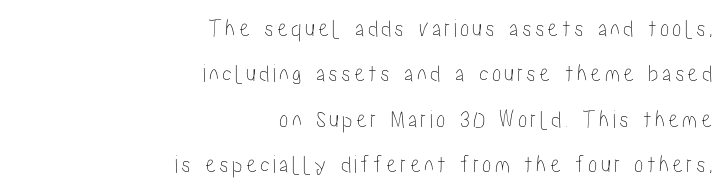
{"italic": "no", "underline": "no", "align": "right", "line_spacing_ratio": 1.82, "glyph_px": 25}
